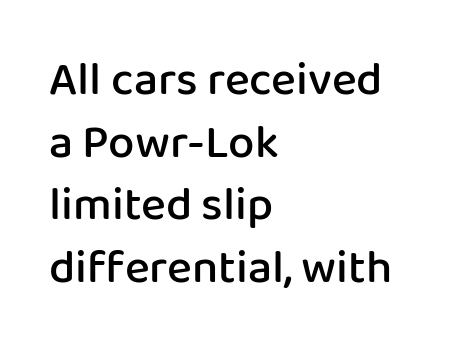
Q: Is the text bold? A: Semi-bold.
Q: Is the text italic (slanted)? A: No, it is upright.
Q: Is the typeface a serif or a sans-serif typeface? A: Sans-serif.
Q: Is the text underlined? A: No.
Q: How is the paragraph aligned? A: Left-aligned.
Q: Is the spacing between letters normal or unusually wide? A: Normal.
Q: Is the spacing between lines tight, normal or loose? A: Normal.
Q: Width (condensed, normal, or wide)? A: Normal.
Q: Stroke contrast? A: Low.
Q: x-height? A: Medium.
Q: Monospaced? A: No.
